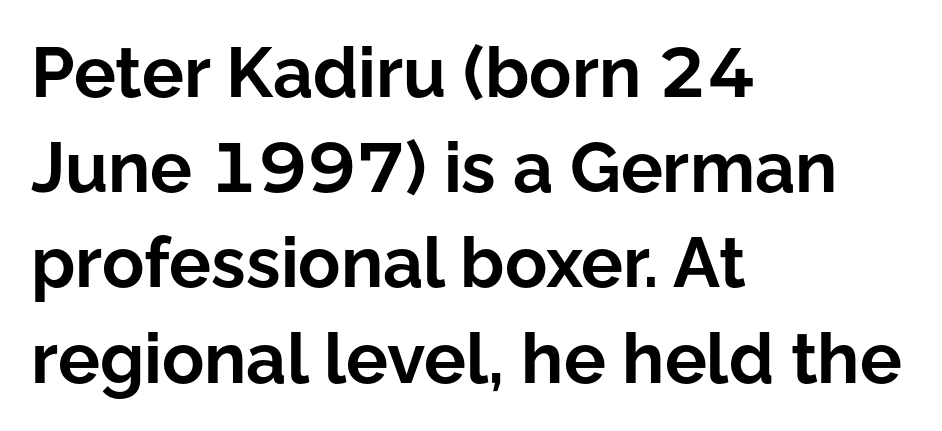
The image shows 70 px bold sans-serif type, upright; set left-aligned, normal line spacing (1.36x), normal letter spacing, not underlined; low stroke contrast and a medium x-height.
